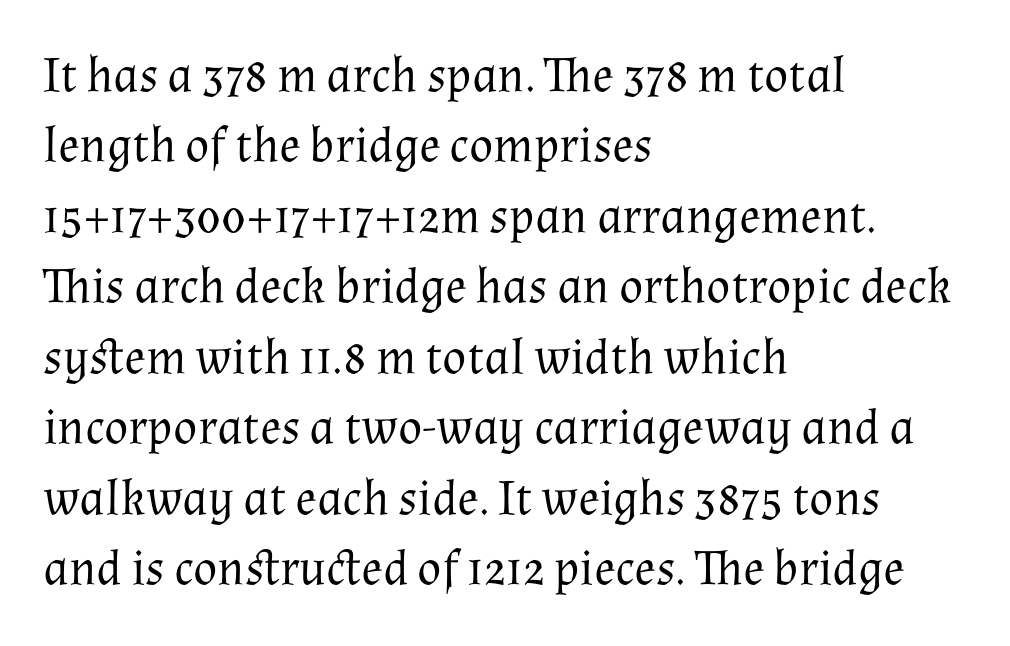
The image shows 50 px regular-weight serif type, upright; set left-aligned, normal line spacing (1.41x), normal letter spacing, not underlined; medium stroke contrast and a medium x-height.
